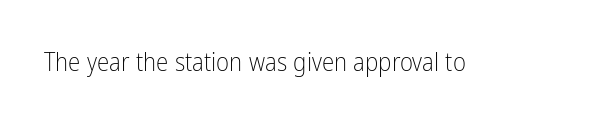
{"italic": "no", "bold": "no", "underline": "no", "letter_spacing": "normal", "letter_spacing_em": 0.0, "glyph_px": 25}
